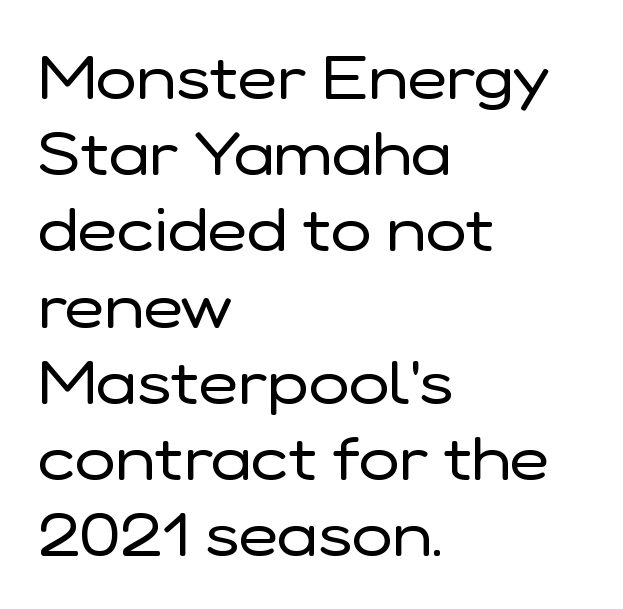
The image shows 61 px regular-weight sans-serif type, upright; set left-aligned, normal line spacing (1.25x), normal letter spacing, not underlined; low stroke contrast and a medium x-height.
